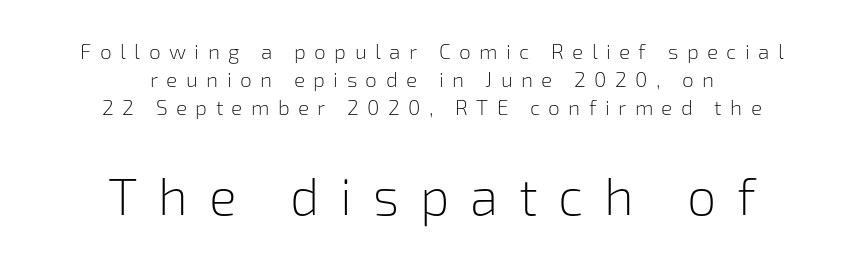
The image shows 52 px light sans-serif type, upright; set centered, normal line spacing (1.33x), unusually wide letter spacing (+0.4 em), not underlined; the second (bottom) block is 2.48x larger; low stroke contrast and a medium x-height.
